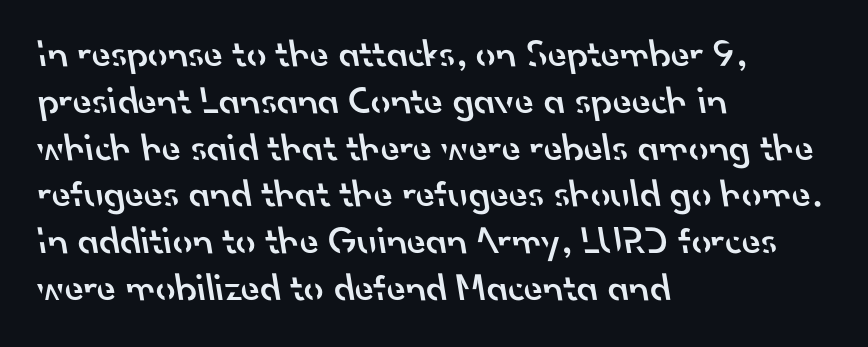
Q: Is the text bold? A: Semi-bold.
Q: Is the typeface a serif or a sans-serif typeface? A: Sans-serif.
Q: Is the text underlined? A: No.
Q: How is the paragraph aligned? A: Left-aligned.
Q: Is the spacing between letters normal or unusually wide? A: Normal.
Q: Width (condensed, normal, or wide)? A: Normal.
Q: Stroke contrast? A: Low.
Q: x-height? A: Small.
Q: Monospaced? A: No.
